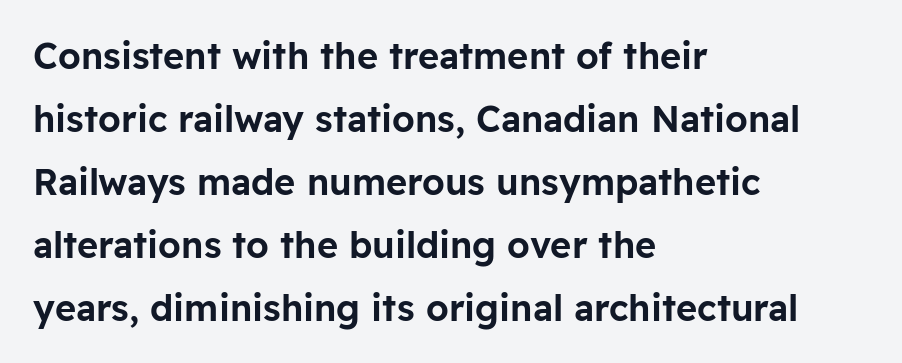
The baseline area is clear. Do the characters align in a grid? No, the font is proportional. Standard letterfit; no display-style spreading of the glyphs. A classic flush-left, rag-right setting is used for this passage. A roman cut, with each character standing at attention.
